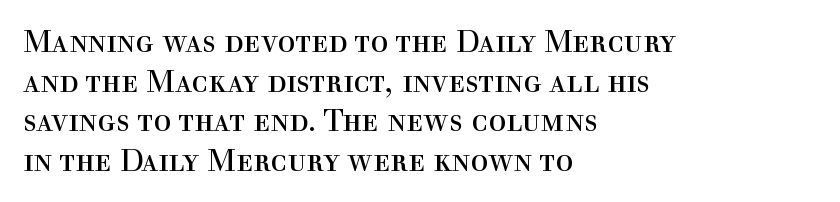
Q: Is the text bold? A: No.
Q: Is the text italic (slanted)? A: No, it is upright.
Q: Is the typeface a serif or a sans-serif typeface? A: Serif.
Q: Is the text underlined? A: No.
Q: How is the paragraph aligned? A: Left-aligned.
Q: Is the spacing between letters normal or unusually wide? A: Normal.
Q: Is the spacing between lines tight, normal or loose? A: Normal.
Q: Width (condensed, normal, or wide)? A: Normal.
Q: x-height? A: Medium.
Q: Monospaced? A: No.
